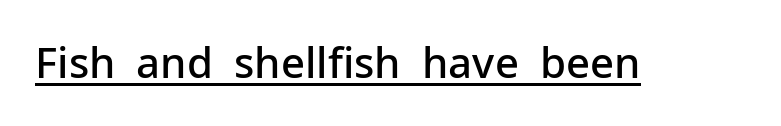
You could not count columns in this text — the font is proportionally spaced. Look at the bottom of the vertical strokes: they stop flat, with no serifs. Does the lettering tilt? It doesn't — this is upright. The sample's only ornament is a line tracing under the words. There is no visible air inserted between adjacent glyphs.
